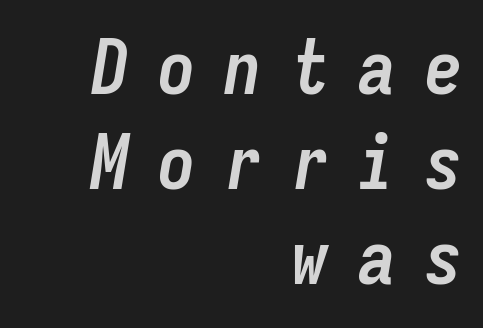
The image shows 75 px semibold, condensed type, italic (leaning right), monospaced; set right-aligned, normal line spacing (1.27x), unusually wide letter spacing (+0.39 em), not underlined; low stroke contrast and a medium x-height.
